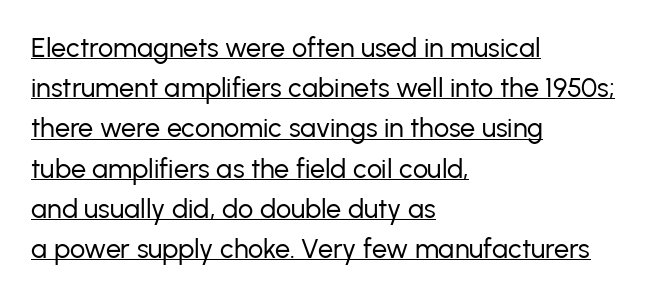
Observe the ordinary spacing: letters are neighbours, not strangers. Ascenders rise straight up at ninety degrees. Emphasis is given by a line drawn under the lettering. A quiet, ordinary-to-light weight characterises the typeface. These lines are set flush left with a ragged right edge. Quick note: interline space is typical.
